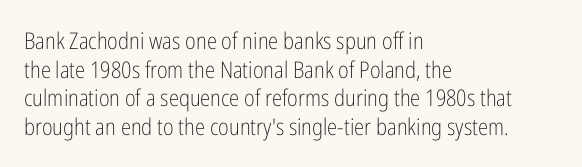
Q: Is the text bold? A: No.
Q: Is the text italic (slanted)? A: No, it is upright.
Q: Is the text underlined? A: No.
Q: How is the paragraph aligned? A: Left-aligned.
Q: Is the spacing between letters normal or unusually wide? A: Normal.
Q: Is the spacing between lines tight, normal or loose? A: Normal.
